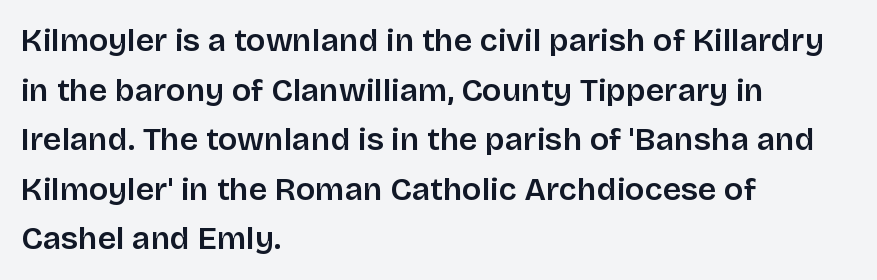
{"serif": "no", "italic": "no", "width": "normal", "stroke_contrast": "low", "x_height": "large", "monospaced": "no", "underline": "no", "align": "left", "line_spacing": "normal", "line_spacing_ratio": 1.55, "letter_spacing": "normal", "letter_spacing_em": 0.0, "glyph_px": 32}
